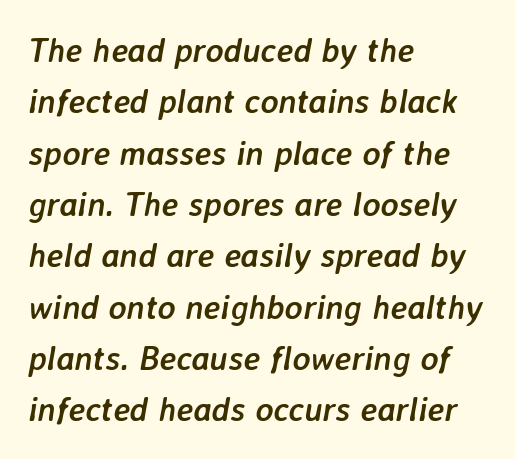
Tracking value appears to be zero — textbook default spacing. Where is the straight margin? On the left. The passage shown is typed in a proportional face where columns would drift. Unmarked baselines from the first word to the last. Notice how descenders clear the ascenders below comfortably — that's standard leading.
